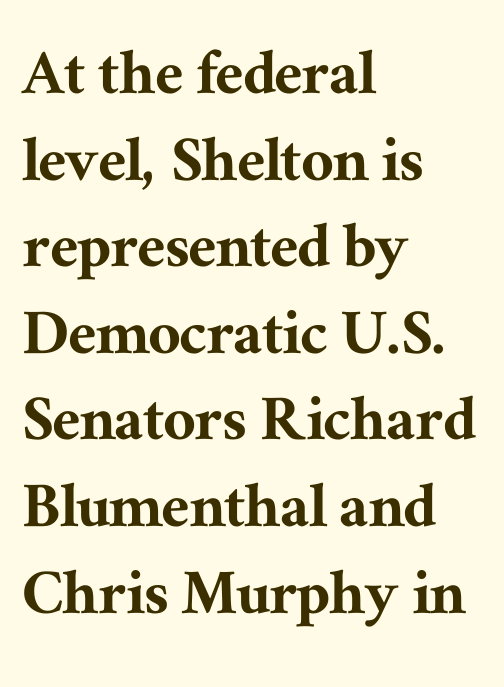
The image shows 71 px serif type, upright; set left-aligned, line spacing 1.22x, normal letter spacing, not underlined; medium stroke contrast and a medium x-height.
